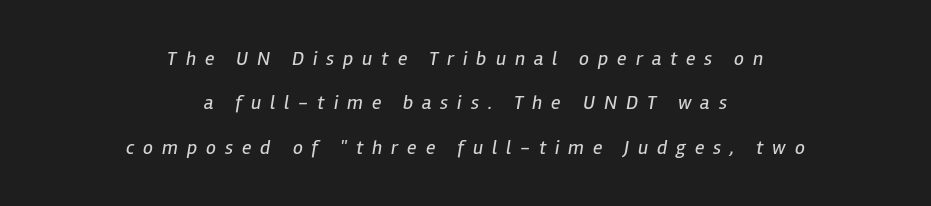
Q: Is the text bold? A: No.
Q: Is the text italic (slanted)? A: Yes, it leans right by about 12 degrees.
Q: Is the text underlined? A: No.
Q: How is the paragraph aligned? A: Centered.
Q: Is the spacing between letters normal or unusually wide? A: Unusually wide.
Q: Is the spacing between lines tight, normal or loose? A: Loose.
